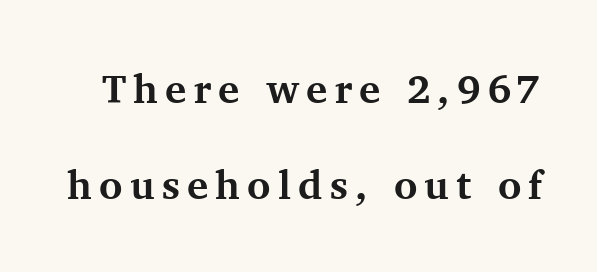
{"serif": "yes", "italic": "no", "bold": "yes", "weight": "bold", "width": "normal", "stroke_contrast": "medium", "x_height": "medium", "monospaced": "no", "underline": "no", "line_spacing": "loose", "line_spacing_ratio": 2.4, "glyph_px": 40}
